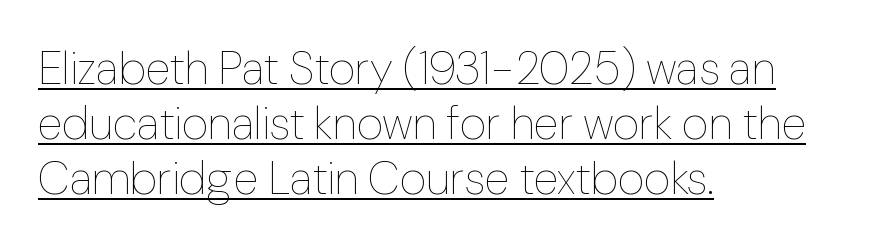
Visually the block forms a straight wall on the left and a jagged coastline on the right. The face used here is rendered with its standard letterfit. Varying glyph widths throughout — classic text-font behaviour. Is this a heavy cut? Hardly; it is regular or lighter.
